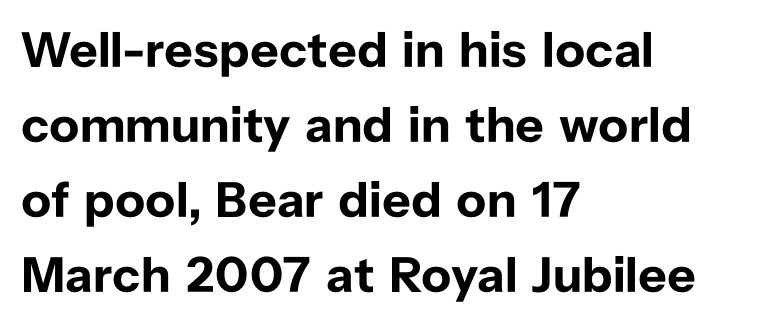
Plain, unruled lines of type. Horizontally, the lines are justified to the leading edge only. The letters sit at their default tracking, neither squeezed nor spread. The passage shown is typeset with a sans-serif family. You'd pick this weight for a headline — it's a proper bold. The passage shown is typed in a proportional face where columns would drift.
